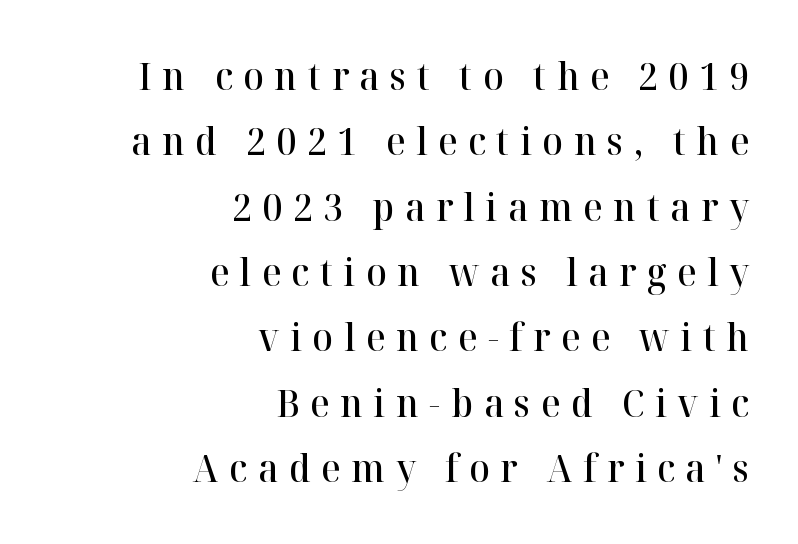
{"serif": "yes", "italic": "no", "bold": "semi", "weight": "semibold", "width": "normal", "stroke_contrast": "high", "x_height": "medium", "monospaced": "no", "underline": "no", "align": "right", "line_spacing_ratio": 1.72, "letter_spacing": "wide", "letter_spacing_em": 0.28, "glyph_px": 38}
